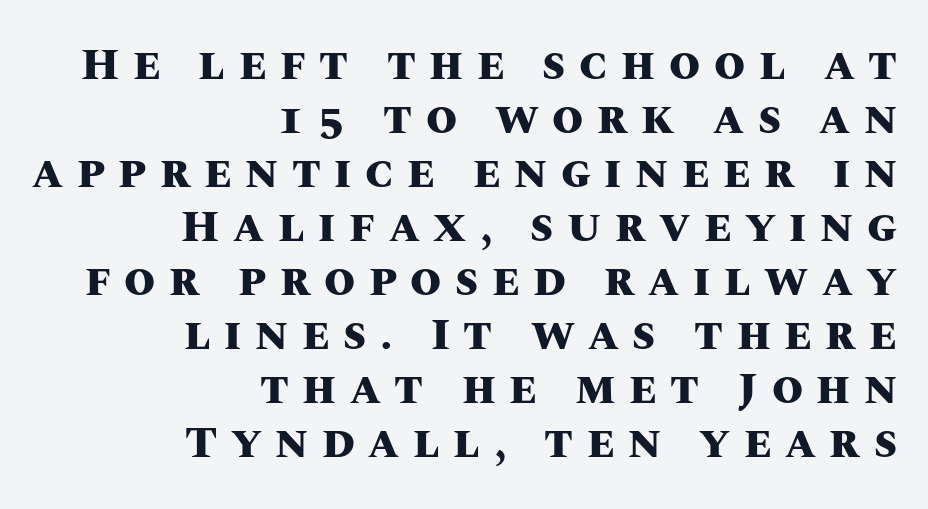
{"italic": "no", "bold": "yes", "weight": "heavy", "width": "normal", "stroke_contrast": "medium", "x_height": "large", "monospaced": "no", "underline": "no", "align": "right", "line_spacing_ratio": 1.2, "letter_spacing": "wide", "letter_spacing_em": 0.3, "glyph_px": 45}
